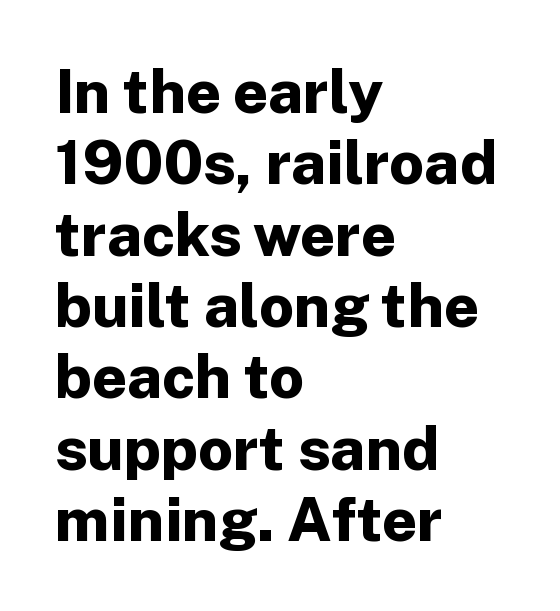
This sample has the flowing, uneven cadence of proportional lettering. The type family on display is of the sans-serif kind. Plenty of ink on the page — the face is bold. Type without underlining.
